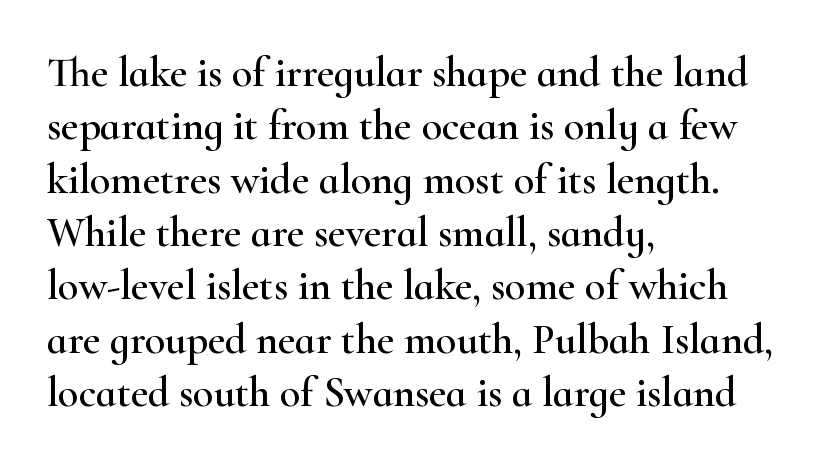
Where is the straight margin? On the left. Is the letter spacing exaggerated? No — it looks like the ordinary default. Character widths vary here, with narrow letters taking less room than wide ones. Examine the stroke ends and you'll spot serifs.
